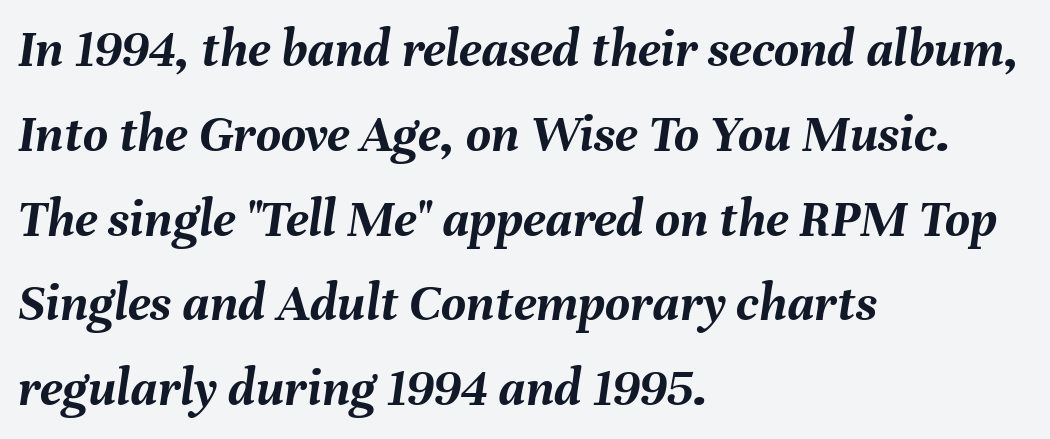
The image shows 54 px semibold type, italic (leaning right); set left-aligned, normal line spacing (1.57x), normal letter spacing, not underlined; medium stroke contrast and a medium x-height.
